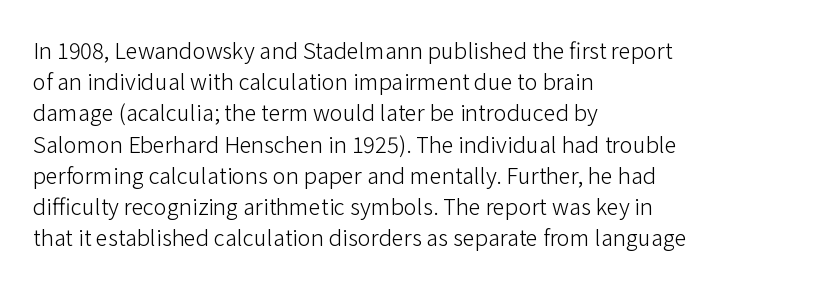
Q: Is the text bold? A: No.
Q: Is the text italic (slanted)? A: No, it is upright.
Q: Is the text underlined? A: No.
Q: How is the paragraph aligned? A: Left-aligned.
Q: Is the spacing between letters normal or unusually wide? A: Normal.
Q: Is the spacing between lines tight, normal or loose? A: Normal.
